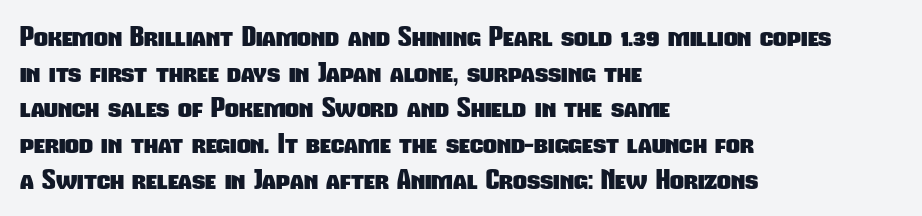
How would I describe the line gaps? Plain and ordinary. Casual observation: everything's shoved over to the left. The words here are not underlined. Students, note that the glyphs here touch the page at normal intervals. Strong, thick strokes mark this as bold type.
